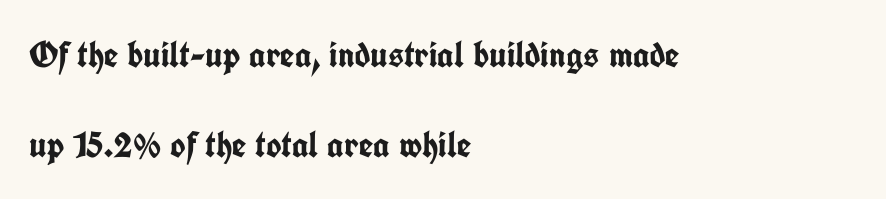
The image shows 37 px semibold, condensed sans-serif type, upright; set left-aligned, loose line spacing (2.44x), normal letter spacing, not underlined; low stroke contrast and a medium x-height.
